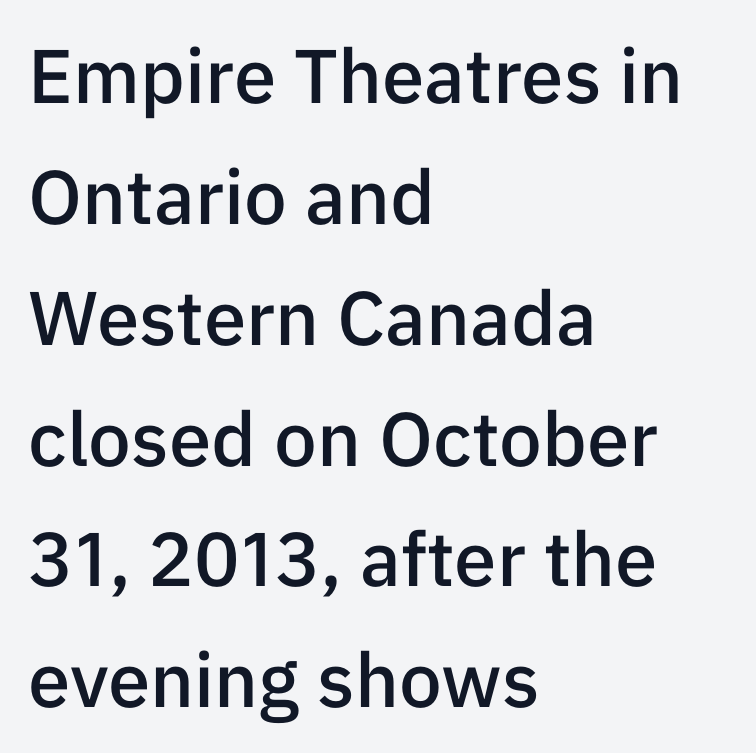
Q: Is the text bold? A: Semi-bold.
Q: Is the text italic (slanted)? A: No, it is upright.
Q: Is the typeface a serif or a sans-serif typeface? A: Sans-serif.
Q: Is the text underlined? A: No.
Q: How is the paragraph aligned? A: Left-aligned.
Q: Is the spacing between letters normal or unusually wide? A: Normal.
Q: Is the spacing between lines tight, normal or loose? A: Normal.
Q: Width (condensed, normal, or wide)? A: Normal.
Q: Stroke contrast? A: Low.
Q: x-height? A: Medium.
Q: Monospaced? A: No.
